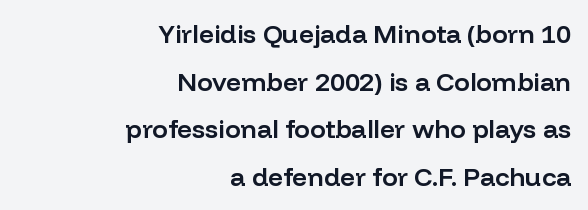
The image shows 26 px text type, upright; set right-aligned, line spacing 1.83x, normal letter spacing, not underlined.
